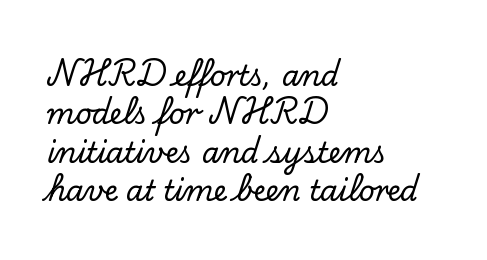
The image shows 28 px serif type; set left-aligned, normal line spacing (1.37x), normal letter spacing, not underlined; low stroke contrast and a small x-height.
